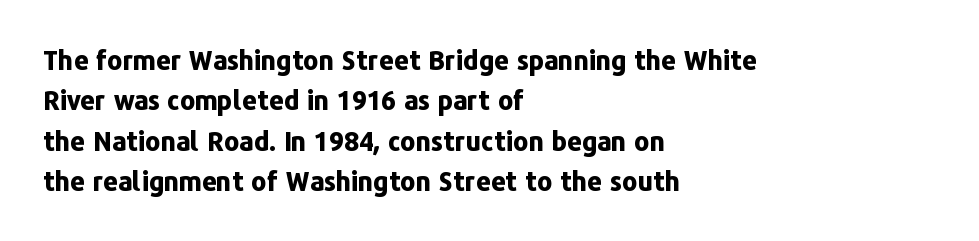
A classic flush-left, rag-right setting is used for this passage. Rows of type keep a routine distance in the vertical direction. Descenders are the only things crossing below the line. The strokes are fattened all the way to bold. Tracking value appears to be zero — textbook default spacing.
